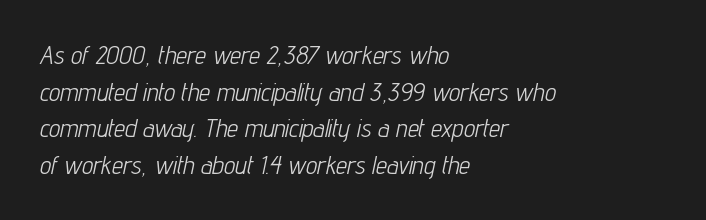
The image shows 25 px text type, italic (leaning right); set left-aligned, normal line spacing (1.47x), normal letter spacing, not underlined.
